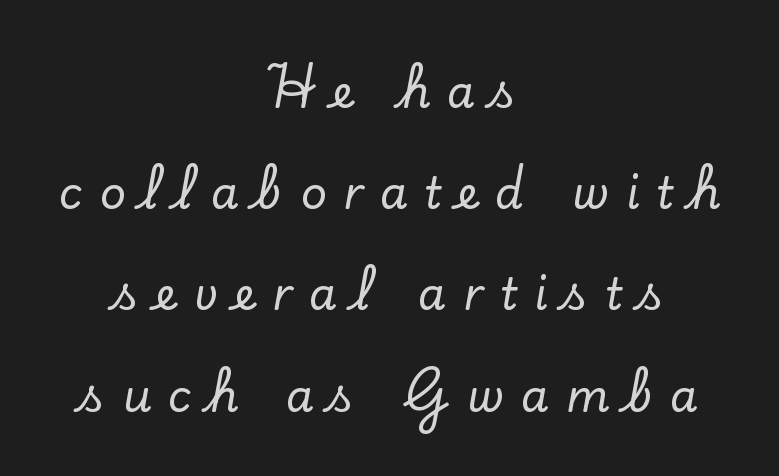
{"serif": "yes", "width": "normal", "stroke_contrast": "low", "x_height": "small", "monospaced": "no", "underline": "no", "align": "center", "line_spacing": "loose", "line_spacing_ratio": 2.25, "letter_spacing": "wide", "letter_spacing_em": 0.37, "glyph_px": 45}
